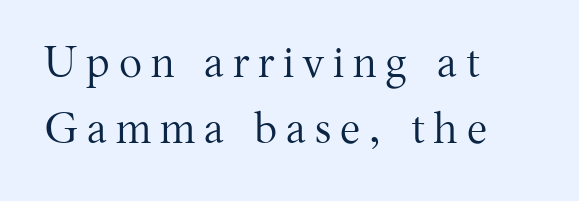
Q: Is the text bold? A: No.
Q: Is the text italic (slanted)? A: No, it is upright.
Q: Is the typeface a serif or a sans-serif typeface? A: Serif.
Q: Is the text underlined? A: No.
Q: How is the paragraph aligned? A: Left-aligned.
Q: Is the spacing between letters normal or unusually wide? A: Unusually wide.
Q: Is the spacing between lines tight, normal or loose? A: Normal.
Q: Width (condensed, normal, or wide)? A: Normal.
Q: Stroke contrast? A: Medium.
Q: x-height? A: Medium.
Q: Monospaced? A: No.
